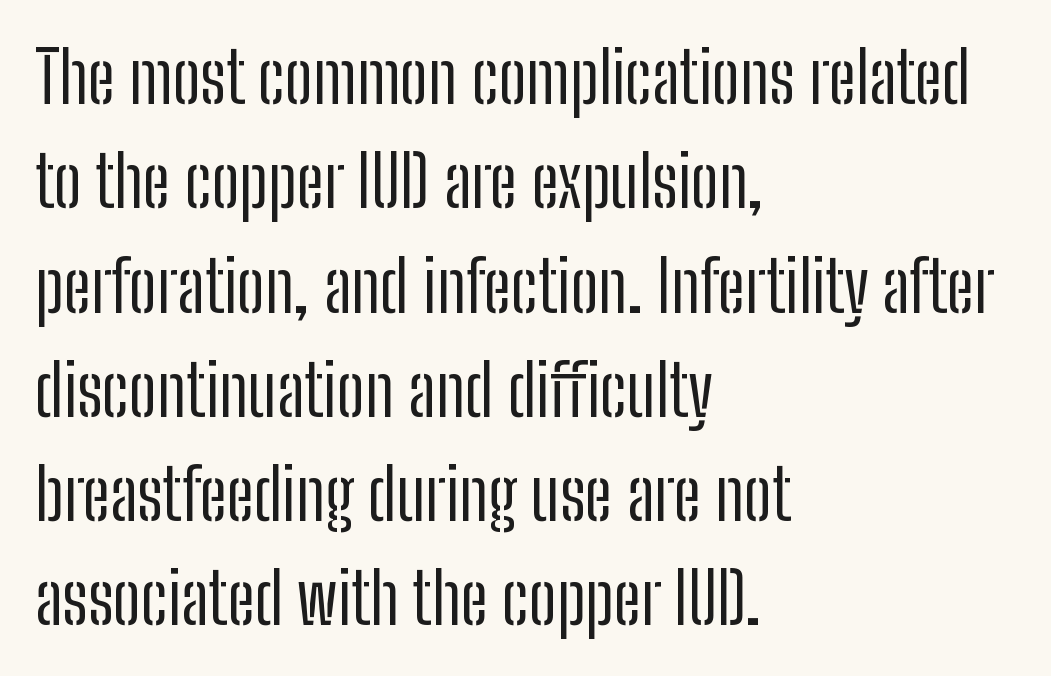
{"serif": "no", "italic": "no", "bold": "no", "weight": "regular", "width": "condensed", "stroke_contrast": "low", "x_height": "medium", "monospaced": "no", "underline": "no", "align": "left", "line_spacing": "normal", "line_spacing_ratio": 1.49, "letter_spacing": "normal", "letter_spacing_em": 0.0, "glyph_px": 70}
